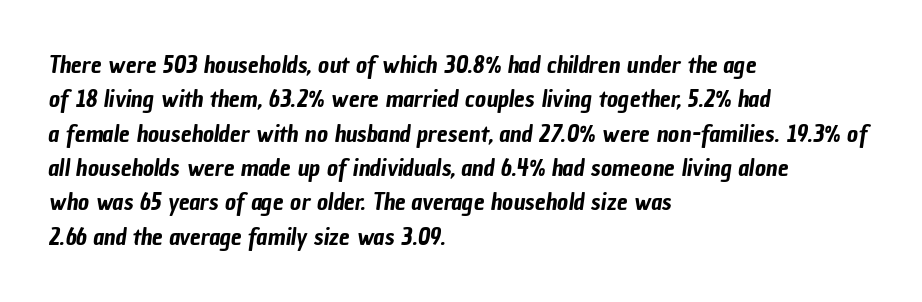
{"underline": "no", "align": "left", "line_spacing": "normal", "line_spacing_ratio": 1.43, "letter_spacing": "normal", "letter_spacing_em": 0.0, "glyph_px": 24}
